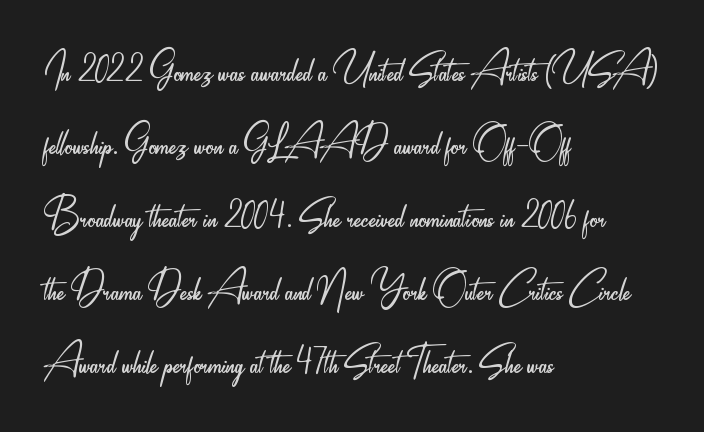
Where is the straight margin? On the left. Is this a sans? Yes — the strokes have no serifs. Each stroke keeps to a modest, everyday thickness or less. The rendering uses natural spacing where letterforms have individual widths. No extra tracking has been applied to these lines.
